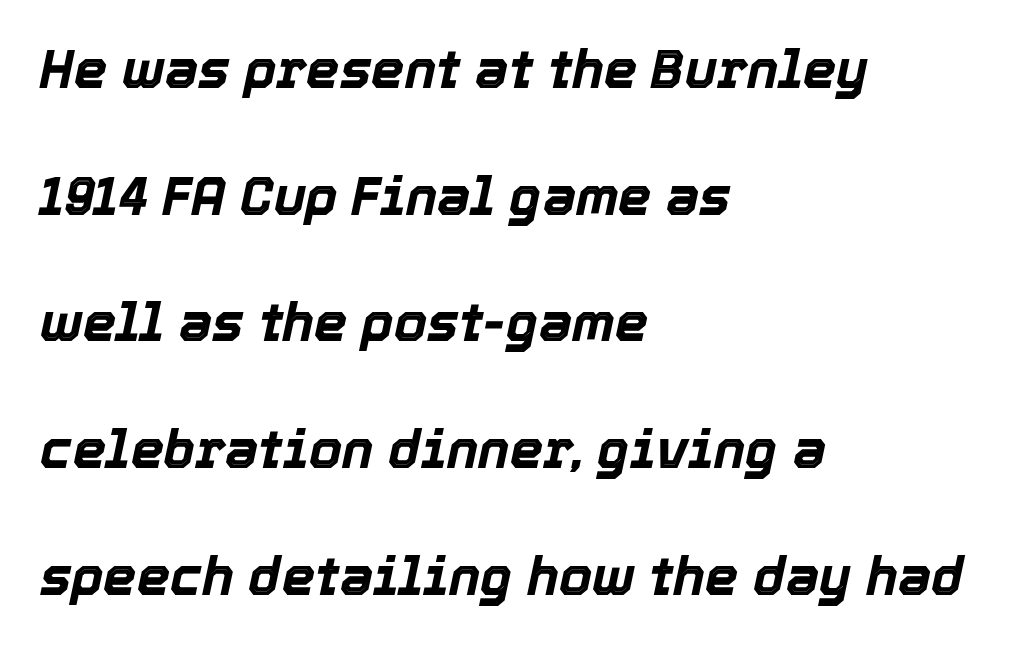
Q: Is the text bold? A: Yes.
Q: Is the text italic (slanted)? A: Yes, it leans right by about 12 degrees.
Q: Is the text underlined? A: No.
Q: How is the paragraph aligned? A: Left-aligned.
Q: Is the spacing between letters normal or unusually wide? A: Normal.
Q: Is the spacing between lines tight, normal or loose? A: Loose.
Q: Width (condensed, normal, or wide)? A: Normal.
Q: x-height? A: Medium.
Q: Monospaced? A: No.
